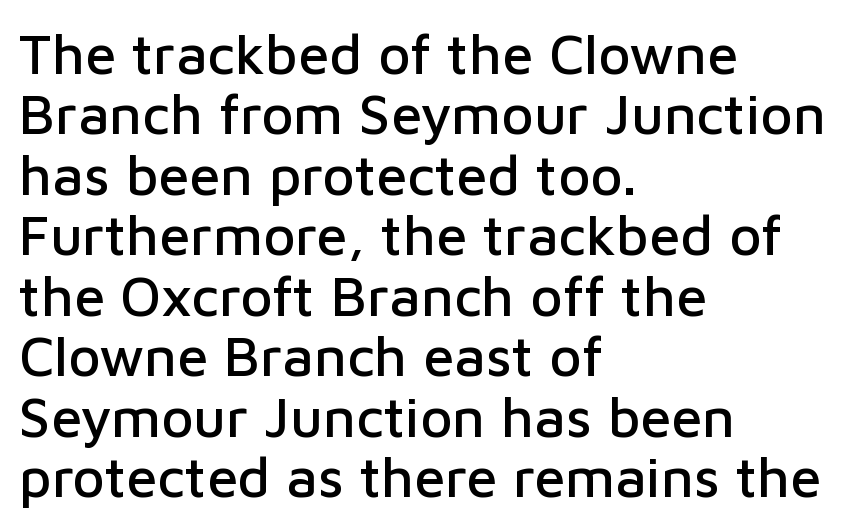
The image shows 56 px sans-serif type, upright; set left-aligned, tight line spacing (1.08x), normal letter spacing, not underlined; low stroke contrast and a medium x-height.
